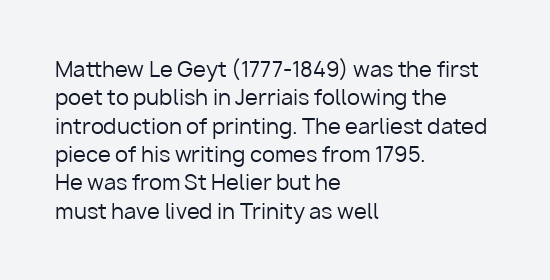
Q: Is the text bold? A: No.
Q: Is the text italic (slanted)? A: No, it is upright.
Q: Is the text underlined? A: No.
Q: How is the paragraph aligned? A: Left-aligned.
Q: Is the spacing between letters normal or unusually wide? A: Normal.
Q: Is the spacing between lines tight, normal or loose? A: Normal.
